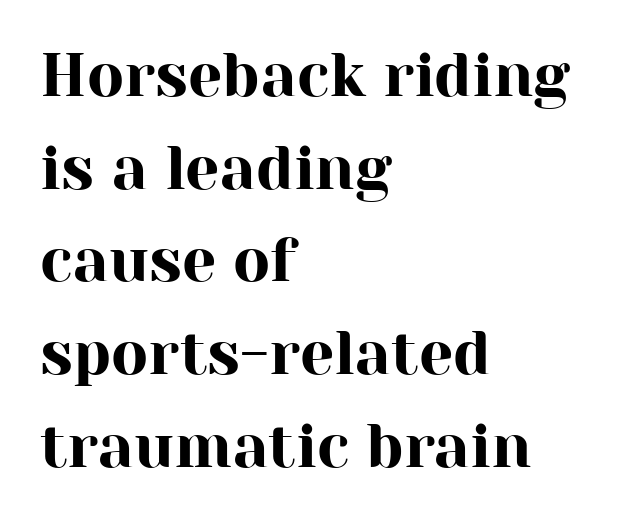
Q: Is the text italic (slanted)? A: No, it is upright.
Q: Is the typeface a serif or a sans-serif typeface? A: Serif.
Q: Is the text underlined? A: No.
Q: How is the paragraph aligned? A: Left-aligned.
Q: Is the spacing between letters normal or unusually wide? A: Normal.
Q: Is the spacing between lines tight, normal or loose? A: Normal.
Q: Width (condensed, normal, or wide)? A: Normal.
Q: Stroke contrast? A: High.
Q: x-height? A: Medium.
Q: Monospaced? A: No.
